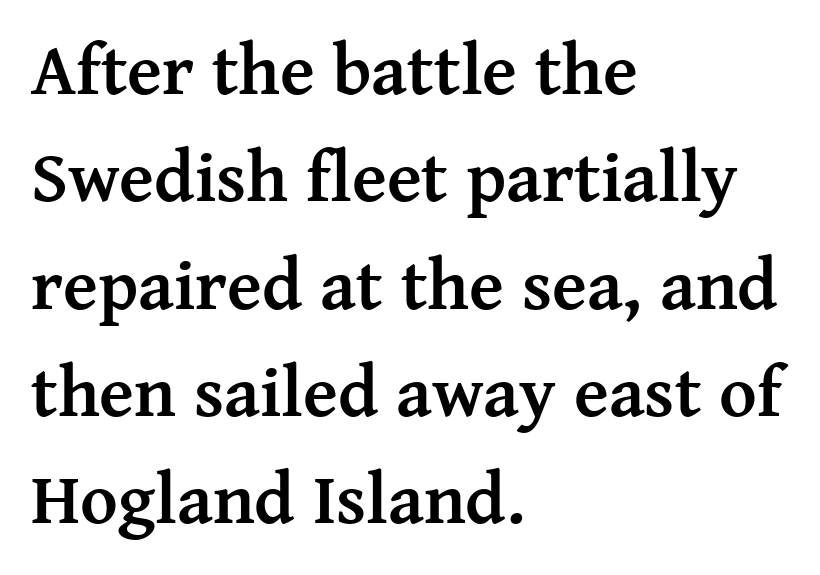
{"serif": "yes", "italic": "no", "bold": "yes", "weight": "semibold", "width": "normal", "stroke_contrast": "medium", "x_height": "medium", "monospaced": "no", "underline": "no", "align": "left", "line_spacing": "normal", "line_spacing_ratio": 1.49, "letter_spacing": "normal", "letter_spacing_em": 0.0, "glyph_px": 72}
